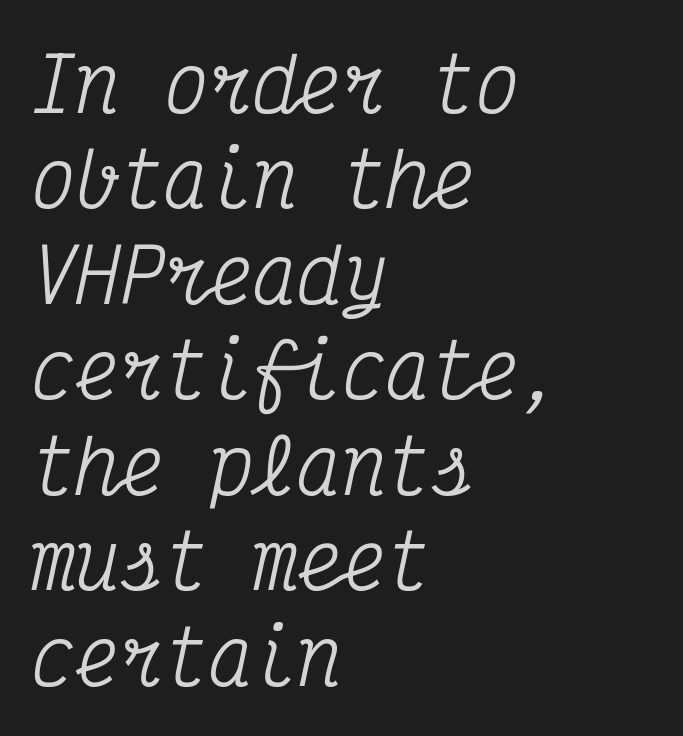
The image shows 74 px condensed serif type, italic (leaning right), monospaced; set left-aligned, normal line spacing (1.29x), normal letter spacing, not underlined; medium stroke contrast and a medium x-height.
